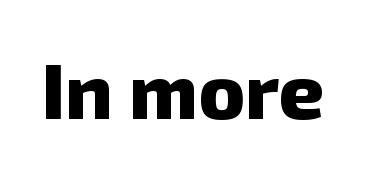
{"serif": "no", "bold": "yes", "weight": "heavy", "width": "normal", "stroke_contrast": "low", "x_height": "medium", "monospaced": "no", "underline": "no", "letter_spacing": "normal", "letter_spacing_em": 0.0, "glyph_px": 78}
